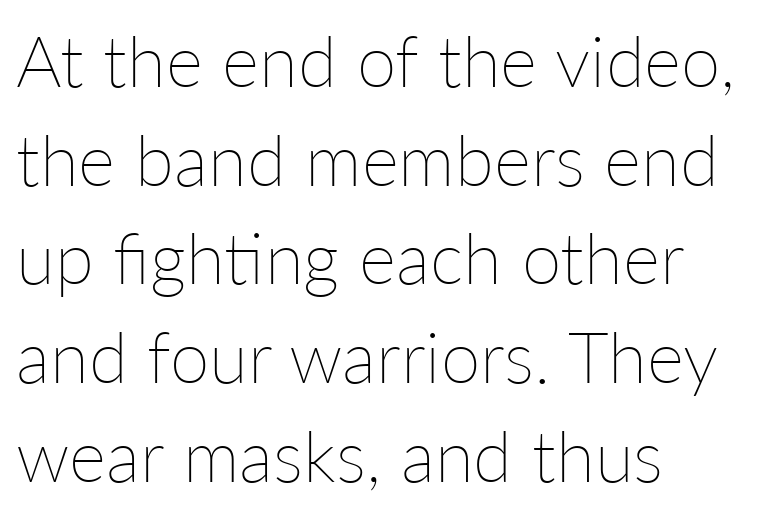
The letters advance in unequal steps, a hallmark of proportional type. The space directly below the letters is spotless. The rag falls on the right side of this text block. Quick note: not italic, upright. Is there much room between lines? A standard amount, neither cramped nor airy. How are the letters spaced? Ordinarily, with no added tracking.
